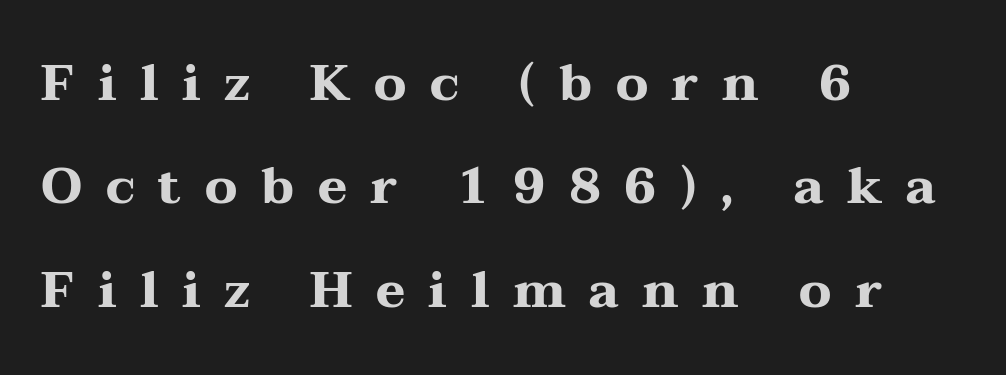
The image shows 50 px heavy, wide serif type, upright; set left-aligned, loose line spacing (2.07x), unusually wide letter spacing (+0.47 em), not underlined; medium stroke contrast and a medium x-height.
